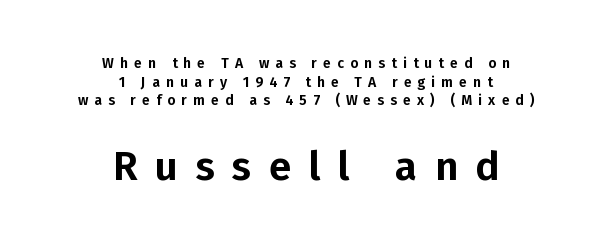
Q: Is the text italic (slanted)? A: No, it is upright.
Q: Is the typeface a serif or a sans-serif typeface? A: Sans-serif.
Q: Is the text underlined? A: No.
Q: How is the paragraph aligned? A: Centered.
Q: Is the spacing between letters normal or unusually wide? A: Unusually wide.
Q: Is the spacing between lines tight, normal or loose? A: Normal.
Q: Which block of text is set in a larger size, the first (top) or the second (bottom)? A: The second (bottom) one.
Q: Width (condensed, normal, or wide)? A: Normal.
Q: Stroke contrast? A: Low.
Q: x-height? A: Medium.
Q: Monospaced? A: No.
